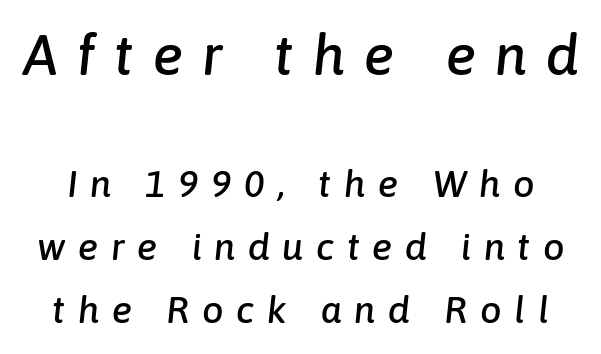
In terms of letterspacing, this is a distinctly airy, spread setting. If you drew a line through each stem, it would be angled. The letters advance in unequal steps, a hallmark of proportional type. The space between consecutive lines is moderate.
